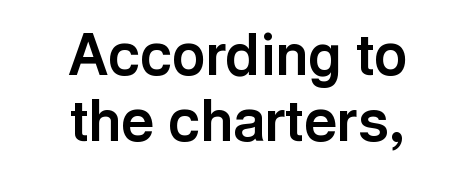
{"serif": "no", "italic": "no", "bold": "yes", "weight": "bold", "width": "normal", "x_height": "medium", "monospaced": "no", "underline": "no", "align": "center", "line_spacing_ratio": 1.16, "letter_spacing": "normal", "letter_spacing_em": 0.0, "glyph_px": 57}
